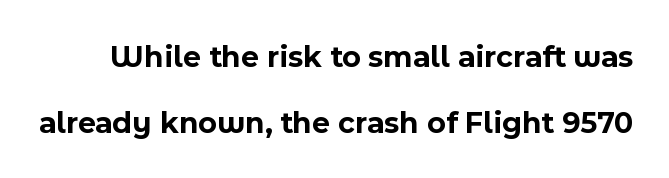
A clean baseline with only descenders dipping below it. The horizontal fit of the characters is conventional and even. Unlike italic type, these characters show no tilt at all. The designer dialed line spacing up above the default.
